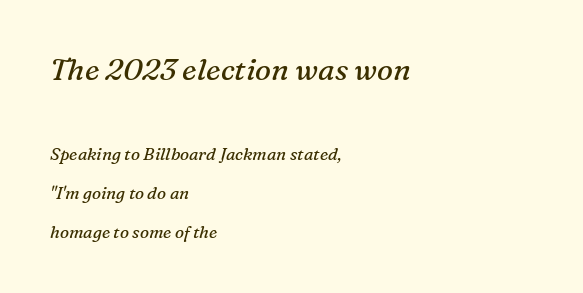
The image shows 30 px regular-weight serif type, italic (leaning right); set left-aligned, loose line spacing (2.29x), normal letter spacing, not underlined; the first (top) block is 1.76x larger; medium stroke contrast and a medium x-height.
